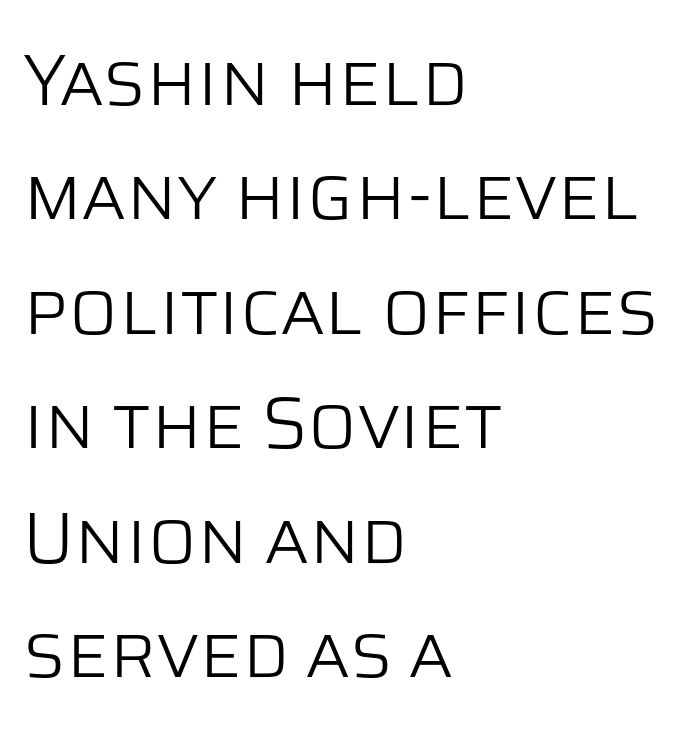
The image shows 72 px light sans-serif type, upright; set left-aligned, normal line spacing (1.59x), normal letter spacing, not underlined; low stroke contrast and a large x-height.
